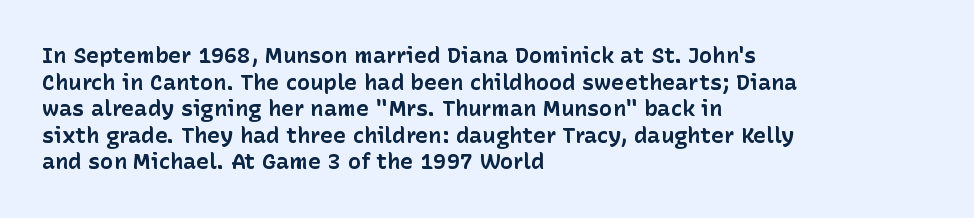
Which margin do the lines hug? The left one — the right edge is uneven. Weight check: bold — yes, fully. Tracking here is standard; glyphs follow each other at the usual distance. Unlike italic type, these characters show no tilt at all. Just letters on the line, the space beneath them empty.
